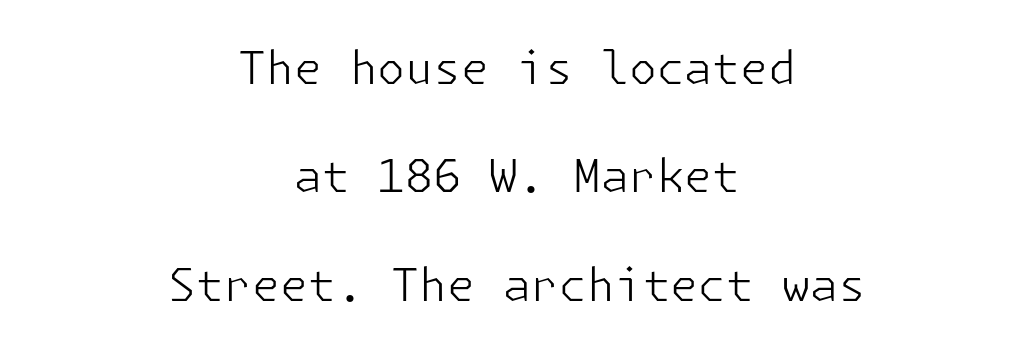
Designer's note — italics off, roman on. Inter-character spacing is left at the font's built-in metrics. Each letter's strokes conclude bluntly, with no projecting serifs. Has an underline been added? It has not.
